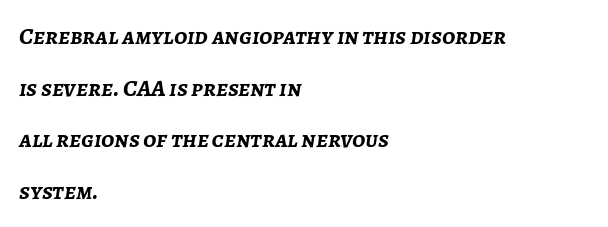
{"italic": "yes", "lean": "right", "slant_degrees": 7, "bold": "yes", "underline": "no", "align": "left", "line_spacing": "loose", "line_spacing_ratio": 2.15, "letter_spacing": "normal", "letter_spacing_em": 0.0, "glyph_px": 24}
